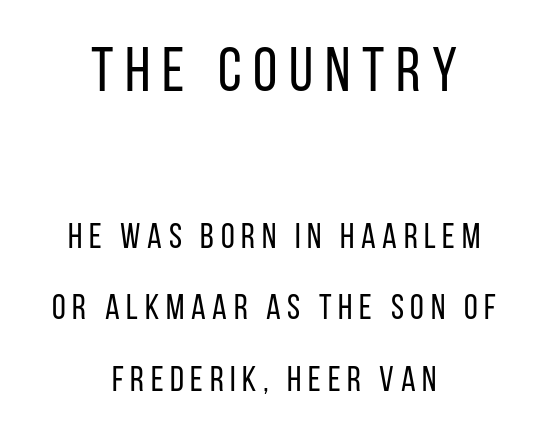
{"serif": "no", "italic": "no", "bold": "no", "weight": "regular", "width": "condensed", "stroke_contrast": "low", "x_height": "large", "monospaced": "no", "underline": "no", "align": "center", "line_spacing": "loose", "line_spacing_ratio": 2.05, "larger_block": "first", "size_ratio": 1.77, "glyph_px": 62}
